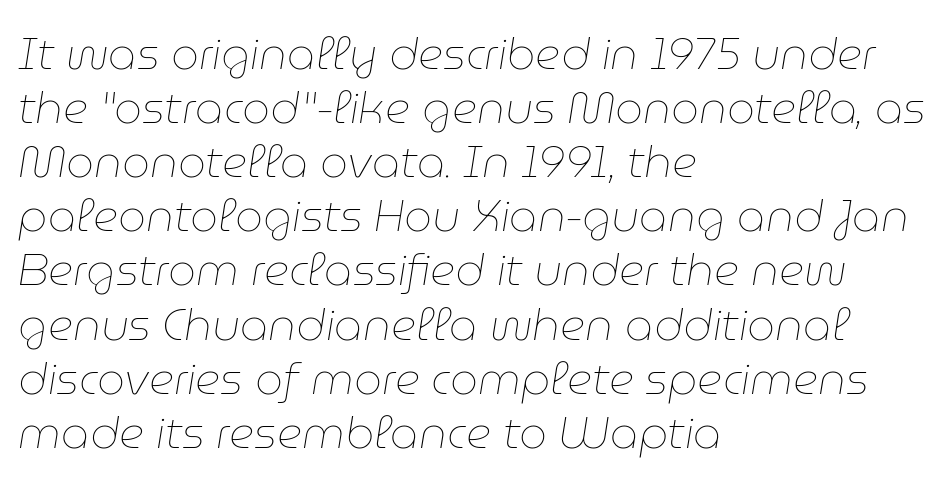
The image shows 44 px thin type, italic (leaning right); set left-aligned, line spacing 1.23x, normal letter spacing, not underlined; low stroke contrast and a medium x-height.
